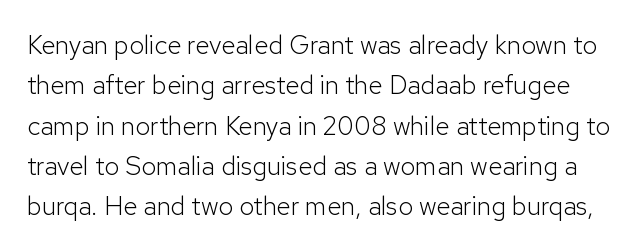
{"italic": "no", "bold": "no", "underline": "no", "line_spacing": "normal", "line_spacing_ratio": 1.55, "letter_spacing": "normal", "letter_spacing_em": 0.0, "glyph_px": 26}
